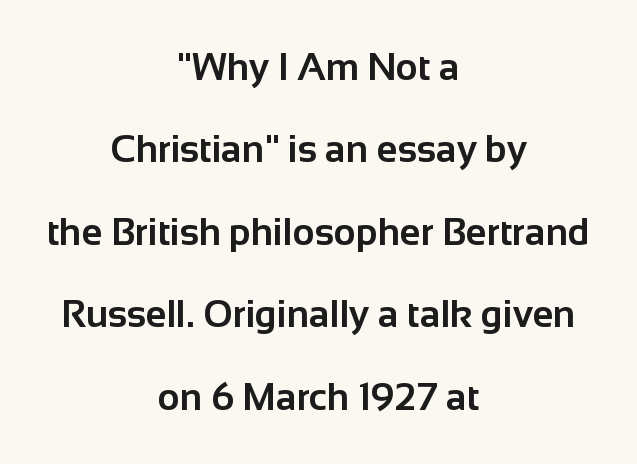
Regarding serifs, this sample does without them. Inter-character spacing is left at the font's built-in metrics. Check the space under the baseline: it is left empty. The text block is weighted toward neither margin, spreading evenly from the middle. One glance says open: line gaps are wider than usual.
